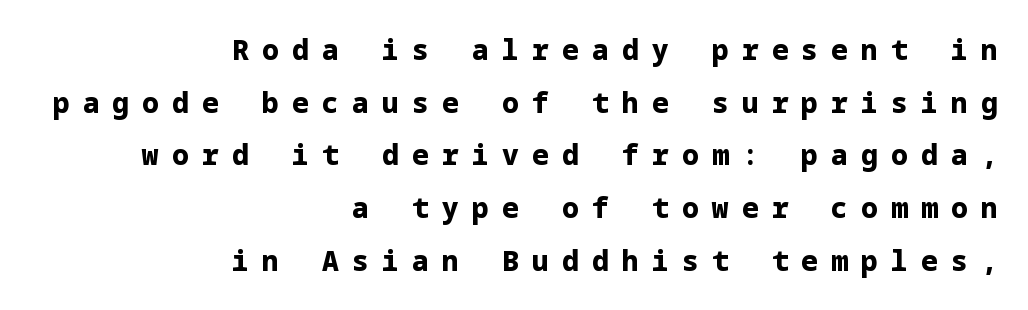
The image shows 28 px bold sans-serif type, upright; set right-aligned, line spacing 1.88x, unusually wide letter spacing (+0.47 em), not underlined; low stroke contrast and a medium x-height.
